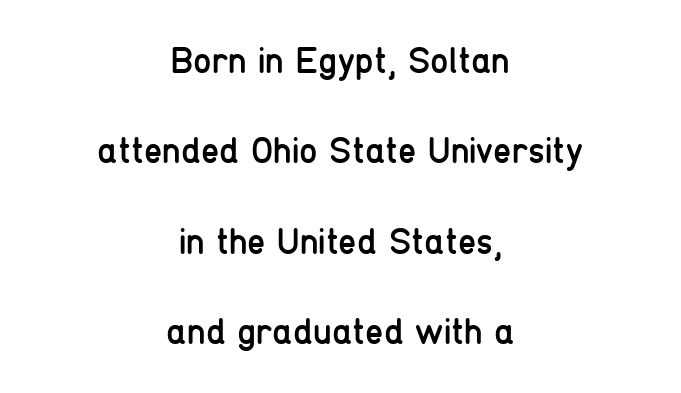
No extra ink here — the face is not bold. Nothing sits at the stroke ends, so this counts as sans-serif. Type without underlining. The type is set solid horizontally, with unmodified tracking. The specimen reads as upright at a glance.
